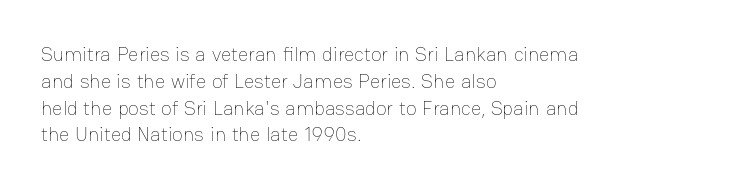
Unlike italic type, these characters show no tilt at all. Honestly, there is no underline to notice here at all. The ragged edge is on the right, which tells us the setting is flush left. Tracking here is standard; glyphs follow each other at the usual distance.
